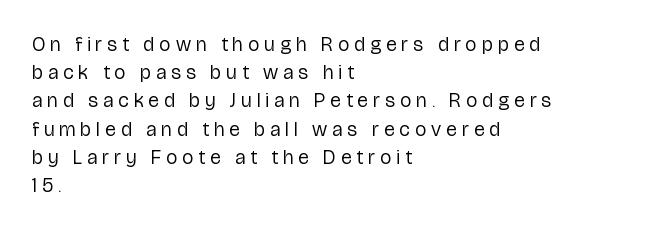
Q: Is the text bold? A: No.
Q: Is the text italic (slanted)? A: No, it is upright.
Q: Is the text underlined? A: No.
Q: How is the paragraph aligned? A: Left-aligned.
Q: Is the spacing between letters normal or unusually wide? A: Unusually wide.
Q: Is the spacing between lines tight, normal or loose? A: Normal.
